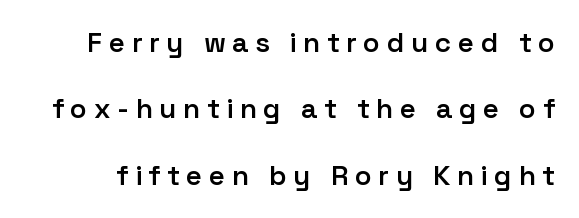
The image shows 28 px semibold sans-serif type, upright; set loose line spacing (2.37x), unusually wide letter spacing (+0.23 em), not underlined; low stroke contrast and a medium x-height.
